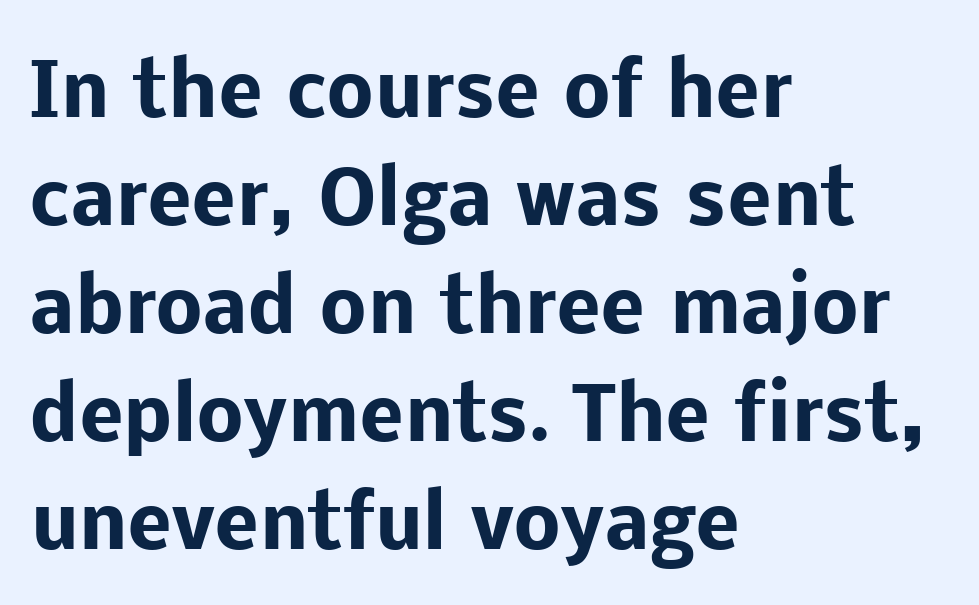
Q: Is the text bold? A: Yes.
Q: Is the text italic (slanted)? A: No, it is upright.
Q: Is the typeface a serif or a sans-serif typeface? A: Sans-serif.
Q: Is the text underlined? A: No.
Q: How is the paragraph aligned? A: Left-aligned.
Q: Is the spacing between letters normal or unusually wide? A: Normal.
Q: Is the spacing between lines tight, normal or loose? A: Normal.
Q: Width (condensed, normal, or wide)? A: Normal.
Q: Stroke contrast? A: Low.
Q: x-height? A: Medium.
Q: Monospaced? A: No.
